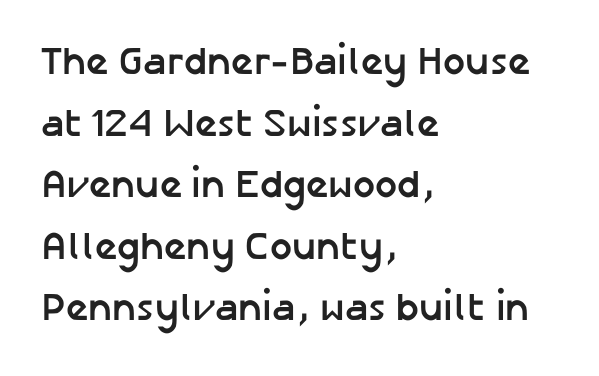
Type style note: lacks serifs. The lettering holds an erect, upright posture throughout. A typesetter would call this proportional, since set widths differ per character. The space directly below the letters is spotless. The leading is moderate, giving the passage an even texture. Casual observation: everything's shoved over to the left.
